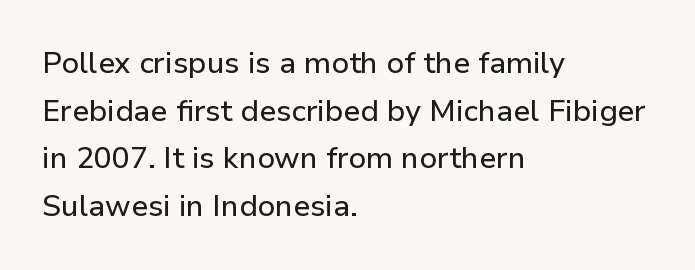
The image shows 30 px sans-serif type, upright; set left-aligned, normal line spacing (1.59x), normal letter spacing, not underlined; low stroke contrast and a medium x-height.
